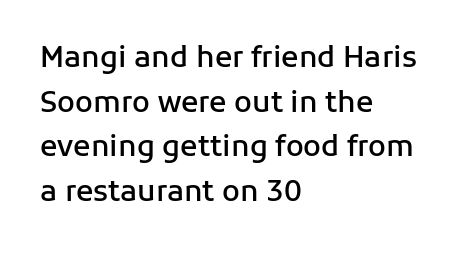
{"serif": "no", "italic": "no", "bold": "semi", "weight": "semibold", "width": "normal", "stroke_contrast": "low", "x_height": "medium", "monospaced": "no", "underline": "no", "align": "left", "line_spacing": "normal", "line_spacing_ratio": 1.54, "letter_spacing": "normal", "letter_spacing_em": 0.0, "glyph_px": 29}
